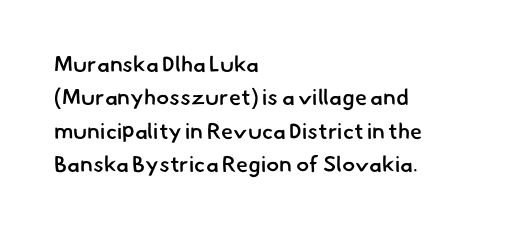
Inter-character spacing is left at the font's built-in metrics. Plain, unruled lines of type. Normally led — the rows are evenly, conventionally spaced. This is moderately heavy type, rendered in semibold.
